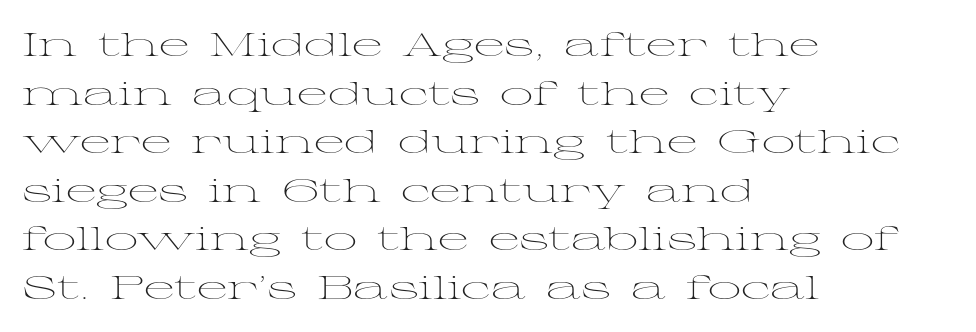
The image shows 33 px light, wide serif type, upright; set left-aligned, normal line spacing (1.47x), normal letter spacing, not underlined; medium stroke contrast and a medium x-height.
